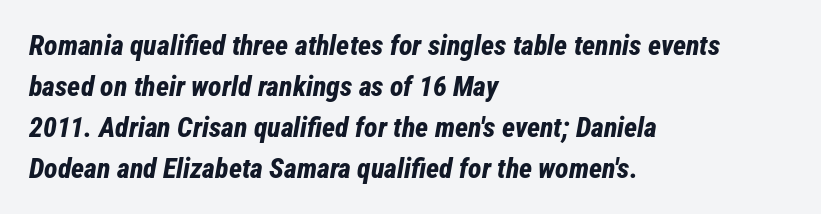
Here the designer chose a conventional face with non-uniform glyph widths. This sample is left-justified, so line endings fall wherever the words run out. Looking at the ascenders, they clearly lean. The font is running at its bold setting. The passage shown has conventional tracking throughout. Vertical spacing — default.
